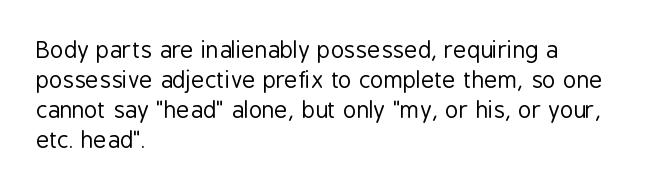
Q: Is the text bold? A: No.
Q: Is the text italic (slanted)? A: No, it is upright.
Q: Is the text underlined? A: No.
Q: How is the paragraph aligned? A: Left-aligned.
Q: Is the spacing between letters normal or unusually wide? A: Normal.
Q: Is the spacing between lines tight, normal or loose? A: Normal.
